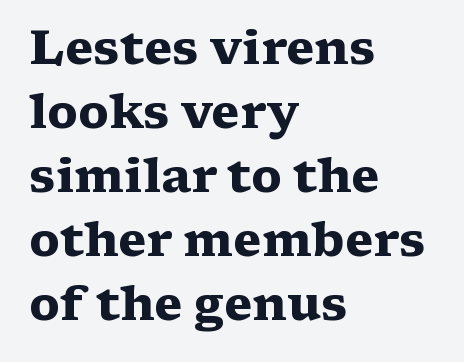
{"serif": "yes", "italic": "no", "bold": "yes", "weight": "heavy", "width": "wide", "stroke_contrast": "medium", "x_height": "medium", "monospaced": "no", "underline": "no", "align": "left", "line_spacing": "normal", "line_spacing_ratio": 1.36, "letter_spacing": "normal", "letter_spacing_em": 0.0, "glyph_px": 47}
